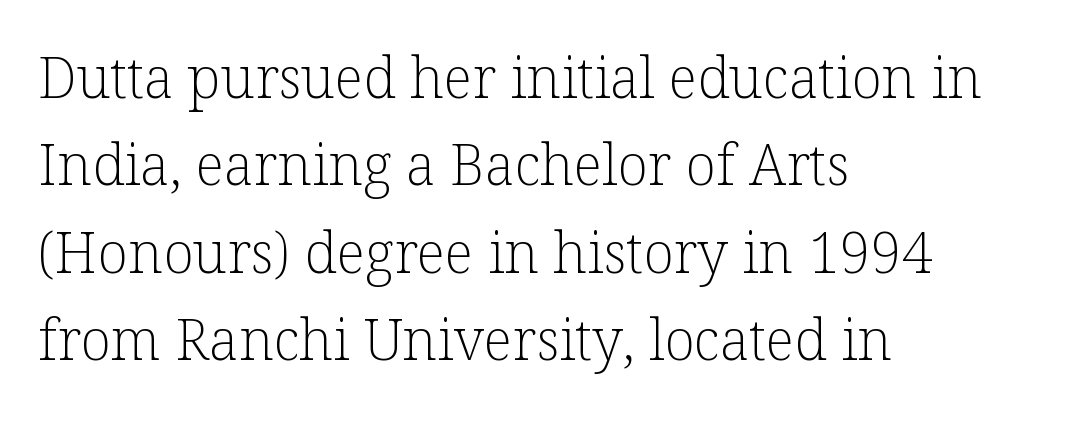
The image shows 56 px light serif type, upright; set left-aligned, normal line spacing (1.56x), normal letter spacing, not underlined; low stroke contrast and a medium x-height.
